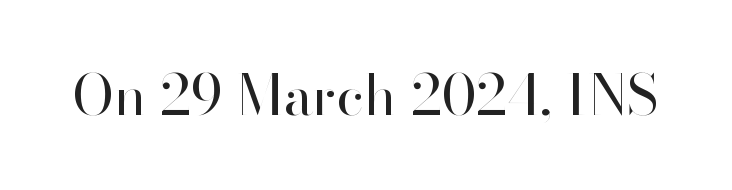
Q: Is the text bold? A: No.
Q: Is the text italic (slanted)? A: No, it is upright.
Q: Is the typeface a serif or a sans-serif typeface? A: Sans-serif.
Q: Is the text underlined? A: No.
Q: Is the spacing between letters normal or unusually wide? A: Normal.
Q: Width (condensed, normal, or wide)? A: Normal.
Q: Stroke contrast? A: High.
Q: x-height? A: Small.
Q: Monospaced? A: No.
